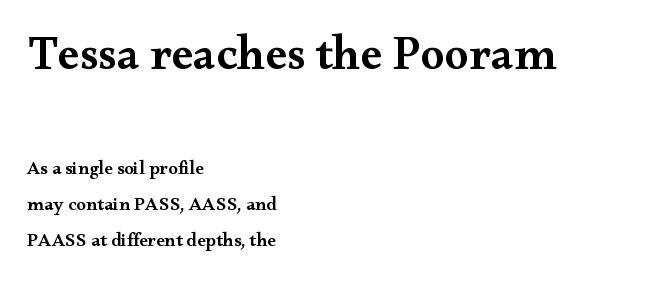
The image shows 48 px semibold, wide serif type, upright; set left-aligned, loose line spacing (1.9x), normal letter spacing, not underlined; the first (top) block is 2.53x larger; medium stroke contrast and a small x-height.
